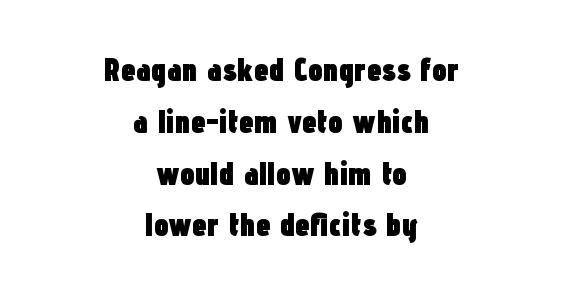
The leading is moderate, giving the passage an even texture. Spacing between characters is what you'd get straight out of the box. These lines are composed in type without serifs. The face used here is proportionally spaced, like ordinary book or web type.
